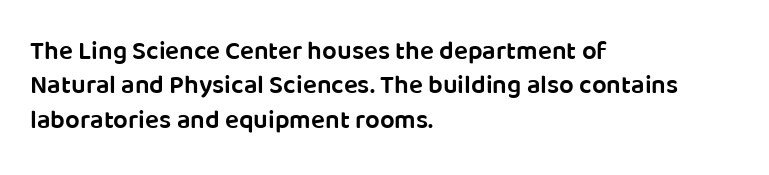
The image shows 26 px text type, upright; set left-aligned, normal line spacing (1.32x), normal letter spacing, not underlined.
